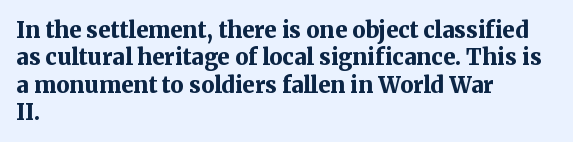
Q: Is the text bold? A: Yes.
Q: Is the text italic (slanted)? A: No, it is upright.
Q: Is the text underlined? A: No.
Q: How is the paragraph aligned? A: Left-aligned.
Q: Is the spacing between letters normal or unusually wide? A: Normal.
